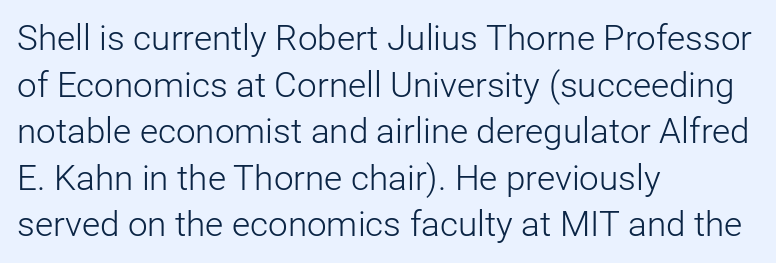
Notice how the stems are strictly vertical — no italics here. Proportional: the letters do not fall into vertical columns. Each row of text sits above clean, open space. Does extra space separate the letters? No, they use regular spacing. Observe the absence of serifs on each vertical stroke in this sample. Is there much room between lines? A standard amount, neither cramped nor airy.
